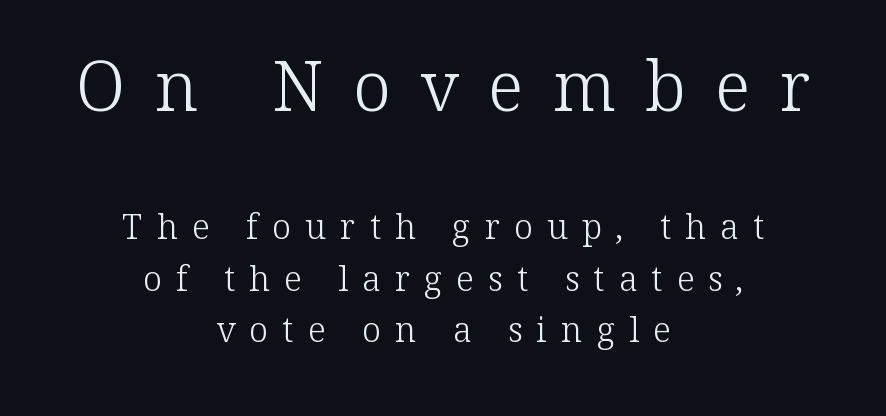
Bigger letters appear in the top chunk; the bottom chunk is reduced. The glyphs in this specimen are seriffed. The font sits on the lighter half of the weight spectrum, regular included. Clear beneath every line of the passage. The font's upright variant was chosen for this text.
